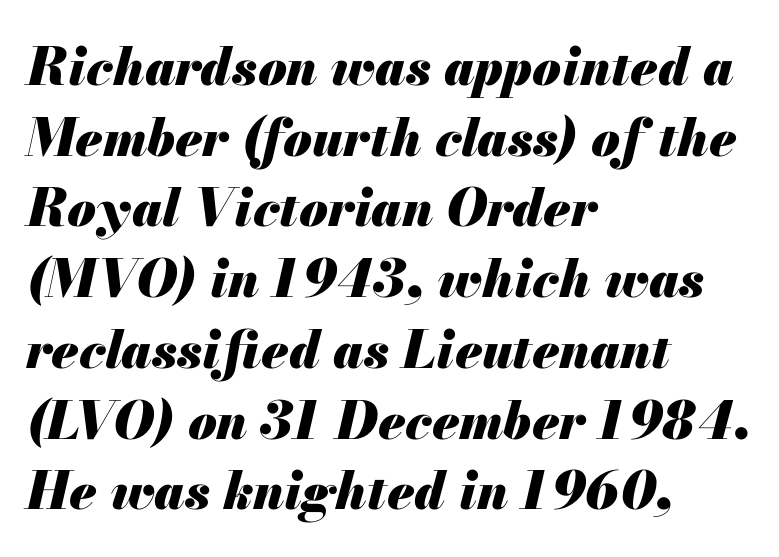
These lines are rendered in a variable-pitch font. The glyphs have the mass of a bold cut. The zone under the glyphs is completely vacant. The compositor pushed each line to the left boundary.
